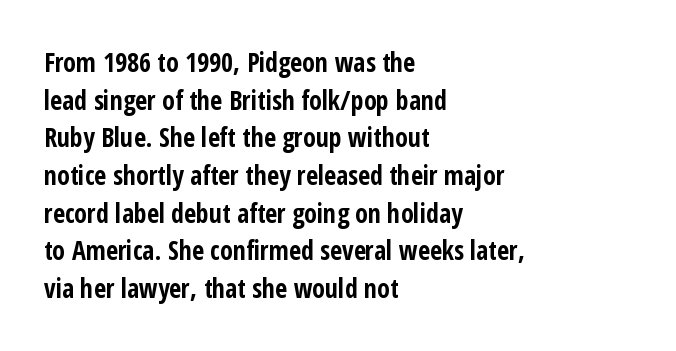
Q: Is the text bold? A: Yes.
Q: Is the text italic (slanted)? A: No, it is upright.
Q: Is the text underlined? A: No.
Q: How is the paragraph aligned? A: Left-aligned.
Q: Is the spacing between letters normal or unusually wide? A: Normal.
Q: Is the spacing between lines tight, normal or loose? A: Normal.
